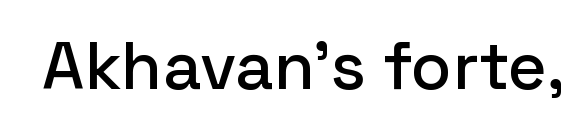
Each letter's strokes conclude bluntly, with no projecting serifs. Note the varied advance widths — an 'i' is clearly narrower than an 'm'. The rendering keeps characters at their native spacing. The space beneath each line is pristine and unruled.
